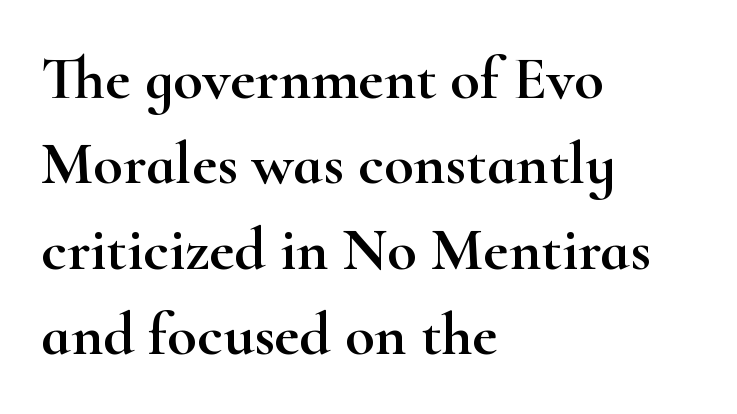
Q: Is the text italic (slanted)? A: No, it is upright.
Q: Is the typeface a serif or a sans-serif typeface? A: Serif.
Q: Is the text underlined? A: No.
Q: How is the paragraph aligned? A: Left-aligned.
Q: Is the spacing between letters normal or unusually wide? A: Normal.
Q: Is the spacing between lines tight, normal or loose? A: Normal.
Q: Width (condensed, normal, or wide)? A: Wide.
Q: Stroke contrast? A: High.
Q: x-height? A: Small.
Q: Monospaced? A: No.
